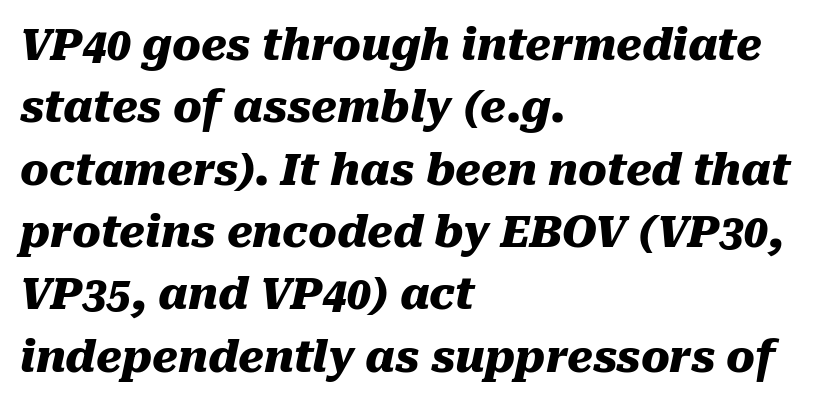
The image shows 43 px heavy type, italic (leaning right); set left-aligned, normal line spacing (1.45x), normal letter spacing, not underlined; medium stroke contrast and a medium x-height.
